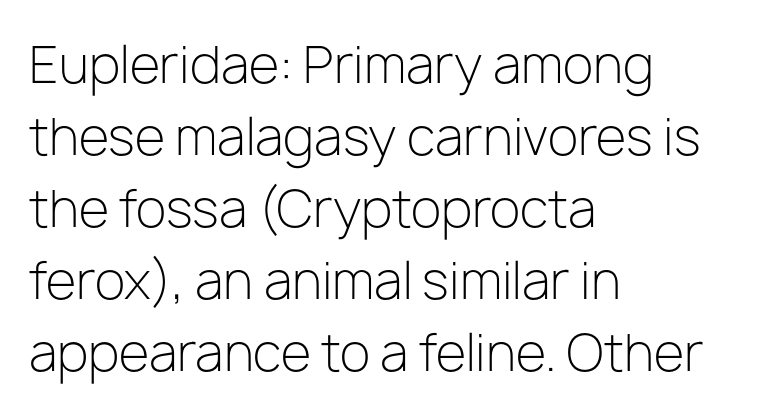
{"serif": "no", "italic": "no", "bold": "no", "weight": "light", "width": "normal", "stroke_contrast": "low", "x_height": "medium", "monospaced": "no", "underline": "no", "align": "left", "line_spacing": "normal", "line_spacing_ratio": 1.44, "letter_spacing": "normal", "letter_spacing_em": 0.0, "glyph_px": 50}
